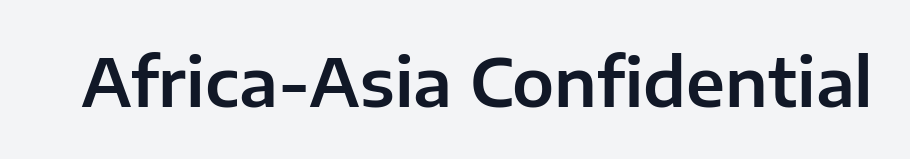
{"serif": "no", "italic": "no", "width": "normal", "stroke_contrast": "low", "x_height": "medium", "monospaced": "no", "underline": "no", "letter_spacing": "normal", "letter_spacing_em": 0.0, "glyph_px": 67}
